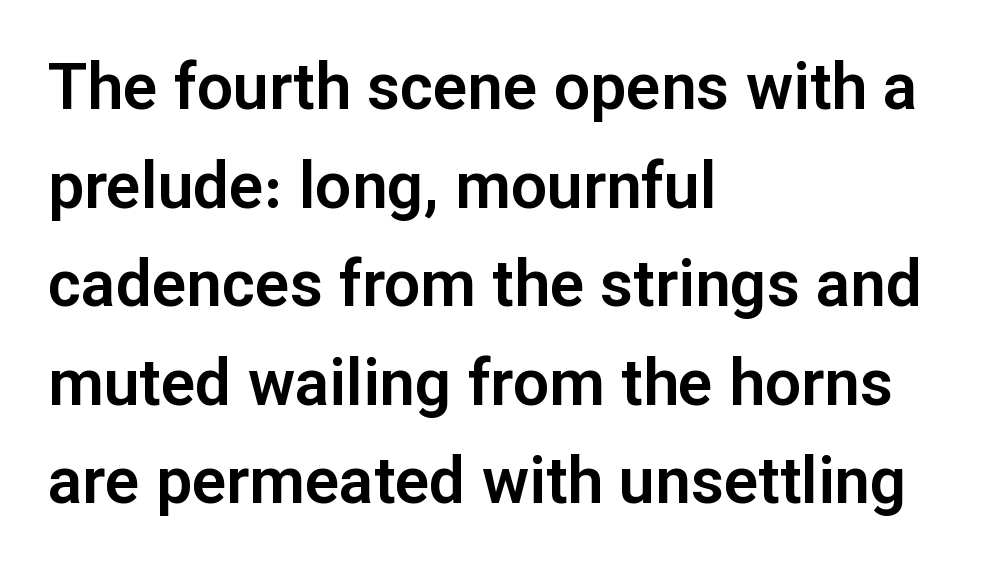
Underline: absent. Posture: straight, roman, zero tilt. Rows of type keep a routine distance in the vertical direction. Look at the tracking — it's just the regular setting, nothing added. A student would call this left alignment; a typographer would say flush left, rag right.
